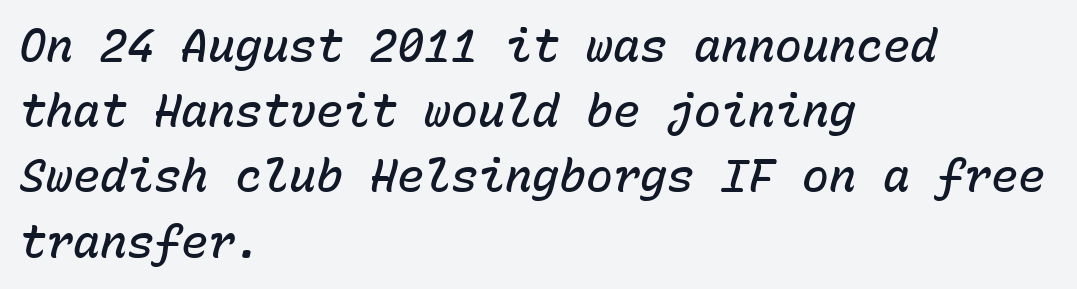
{"italic": "yes", "lean": "right", "slant_degrees": 15, "bold": "semi", "weight": "semibold", "width": "normal", "stroke_contrast": "low", "x_height": "medium", "monospaced": "yes", "underline": "no", "align": "left", "line_spacing": "normal", "line_spacing_ratio": 1.45, "letter_spacing": "normal", "letter_spacing_em": 0.0, "glyph_px": 45}
